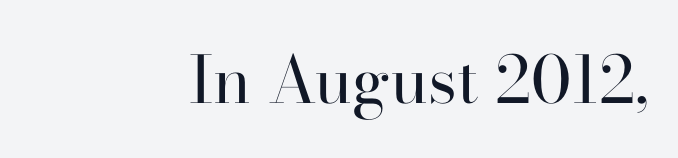
{"serif": "yes", "italic": "no", "bold": "no", "weight": "regular", "width": "normal", "stroke_contrast": "high", "x_height": "small", "monospaced": "no", "underline": "no", "align": "right", "letter_spacing": "normal", "letter_spacing_em": 0.0, "glyph_px": 65}
